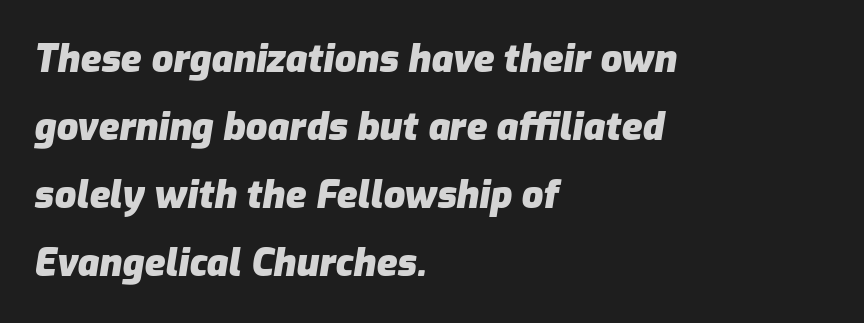
Q: Is the text bold? A: Yes.
Q: Is the text italic (slanted)? A: Yes, it leans right by about 9 degrees.
Q: Is the text underlined? A: No.
Q: How is the paragraph aligned? A: Left-aligned.
Q: Is the spacing between letters normal or unusually wide? A: Normal.
Q: Width (condensed, normal, or wide)? A: Normal.
Q: Stroke contrast? A: Low.
Q: x-height? A: Medium.
Q: Monospaced? A: No.
